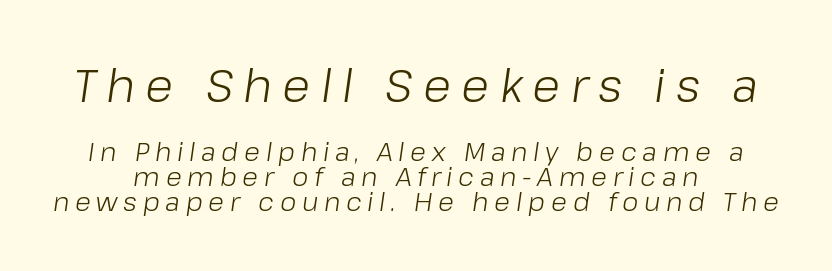
Is the block centered? Yes — each line is placed symmetrically about the middle. Counters stay open thanks to moderate or lighter strokes. This sample has the flowing, uneven cadence of proportional lettering. This block would grow much taller if given ordinary leading; it's compressed now.
